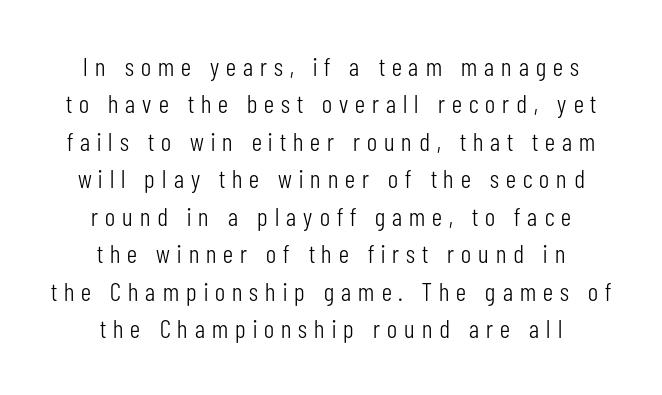
Words appear elongated and porous because spacing is wide. Any mark beneath the type? The region is blank. A roman cut, with each character standing at attention. The compositor balanced each line on the midline.
